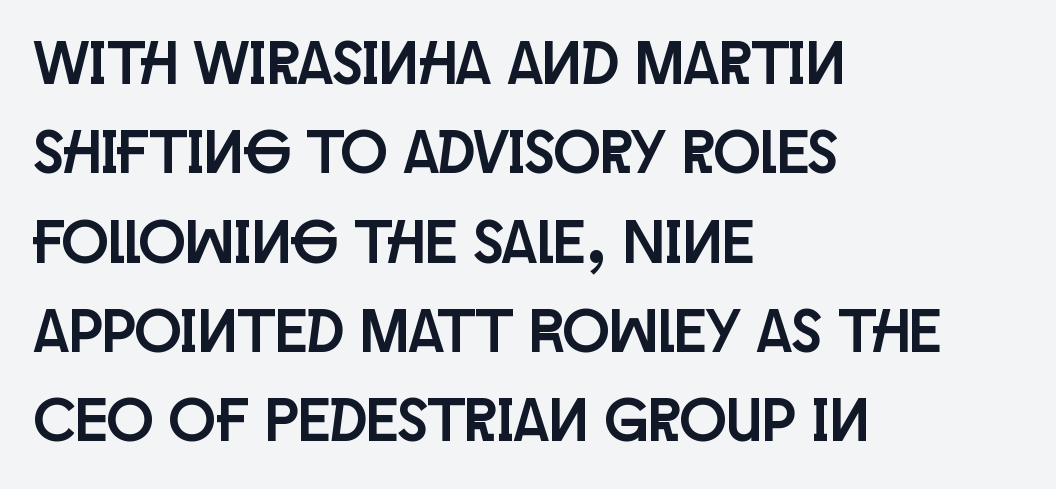
{"serif": "no", "italic": "no", "width": "condensed", "stroke_contrast": "low", "x_height": "large", "monospaced": "no", "underline": "no", "align": "left", "line_spacing": "normal", "line_spacing_ratio": 1.44, "letter_spacing": "normal", "letter_spacing_em": 0.0, "glyph_px": 62}
